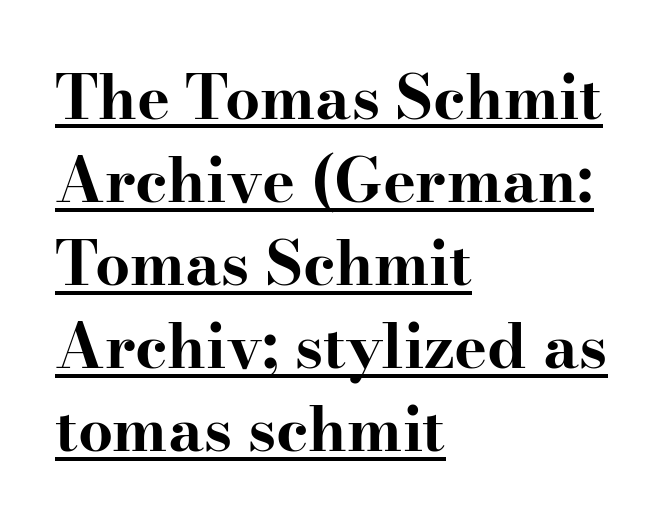
Q: Is the text bold? A: Yes.
Q: Is the text italic (slanted)? A: No, it is upright.
Q: Is the typeface a serif or a sans-serif typeface? A: Serif.
Q: Is the text underlined? A: Yes.
Q: How is the paragraph aligned? A: Left-aligned.
Q: Is the spacing between letters normal or unusually wide? A: Normal.
Q: Is the spacing between lines tight, normal or loose? A: Normal.
Q: Width (condensed, normal, or wide)? A: Wide.
Q: Stroke contrast? A: High.
Q: x-height? A: Small.
Q: Monospaced? A: No.
